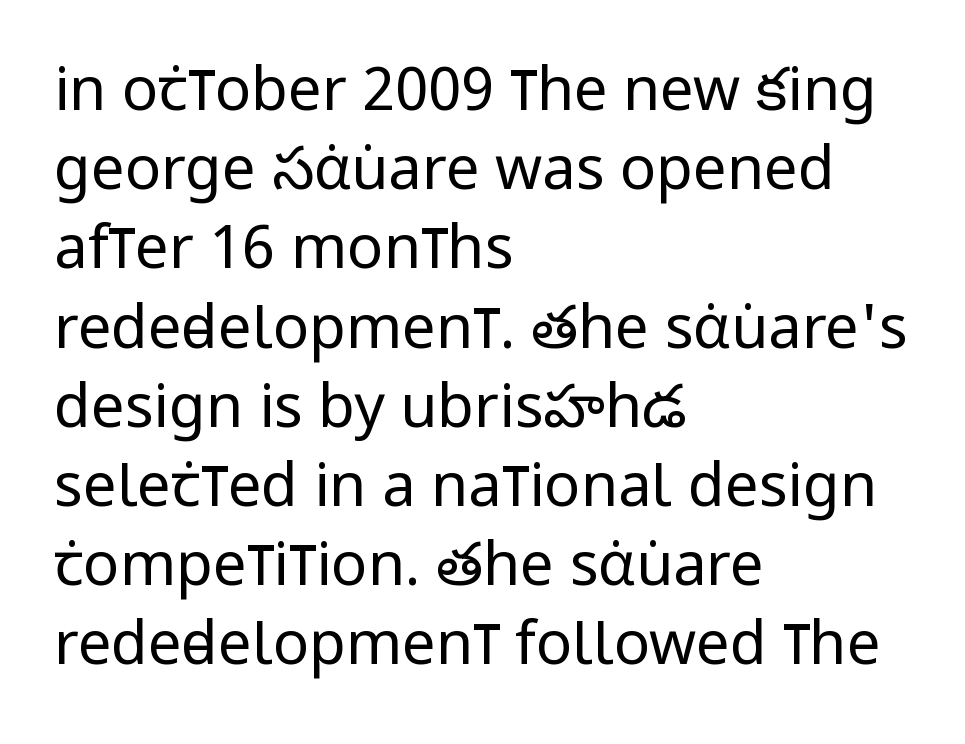
Tracking here is standard; glyphs follow each other at the usual distance. The compositor pushed each line to the left boundary. Type without underlining. A quiet, ordinary-to-light weight characterises the typeface. Posture: upright roman.
